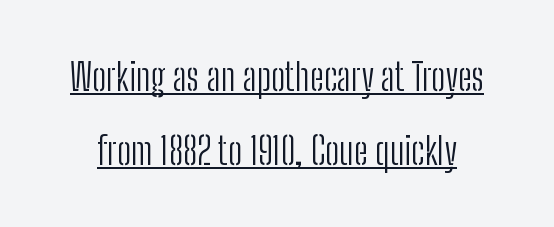
The image shows 38 px light, condensed sans-serif type, upright; set loose line spacing (1.94x), normal letter spacing, underlined; low stroke contrast and a medium x-height.
